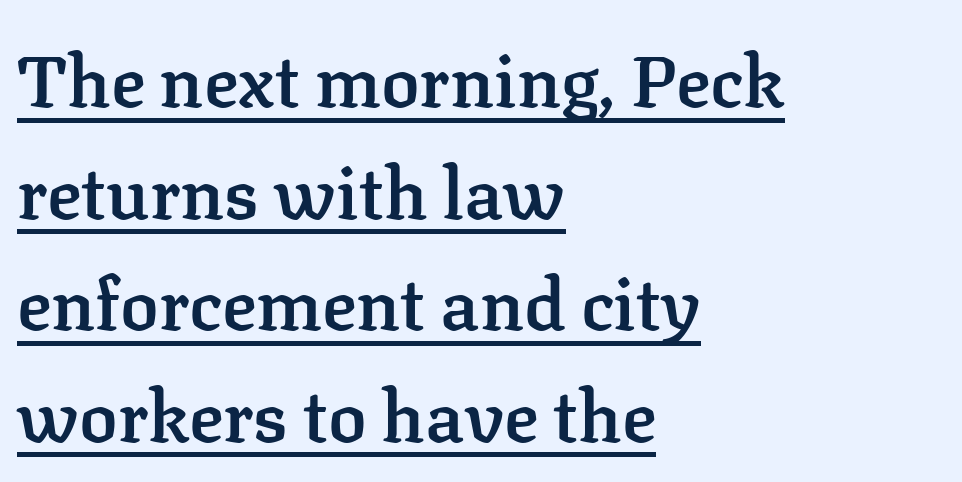
You could call the tracking neutral — neither tight nor loose. You can tell from the footed stems that serif type was used. These lines were composed using upright roman letters. One-word summary of the alignment: left.
